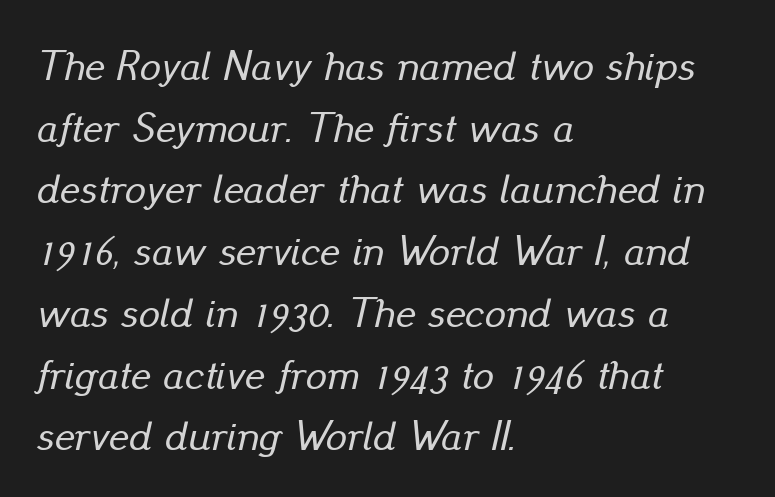
The image shows 42 px text type, italic (leaning right); set left-aligned, normal line spacing (1.47x), normal letter spacing, not underlined; low stroke contrast and a small x-height.
